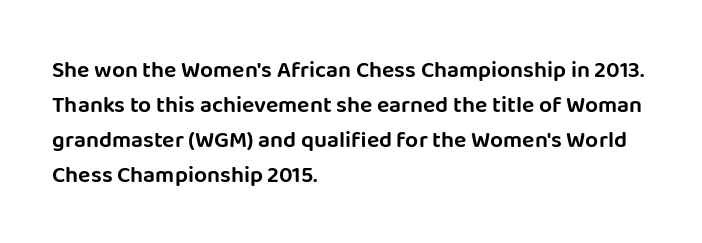
{"italic": "no", "underline": "no", "align": "left", "line_spacing": "normal", "line_spacing_ratio": 1.52, "letter_spacing": "normal", "letter_spacing_em": 0.0, "glyph_px": 23}
